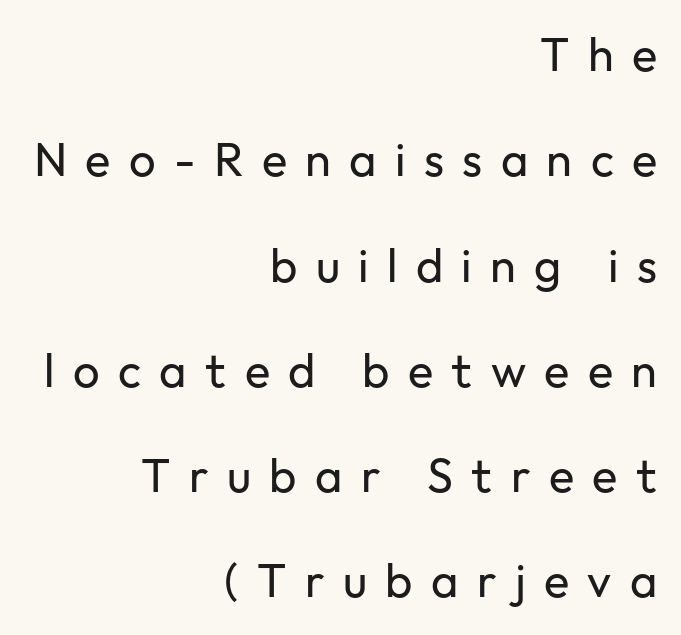
Clear beneath every line of the passage. Style check: upright. Leftover space on each line is placed entirely before the opening word. Unbolded letterforms with no extra heft. Note the varied advance widths — an 'i' is clearly narrower than an 'm'.
